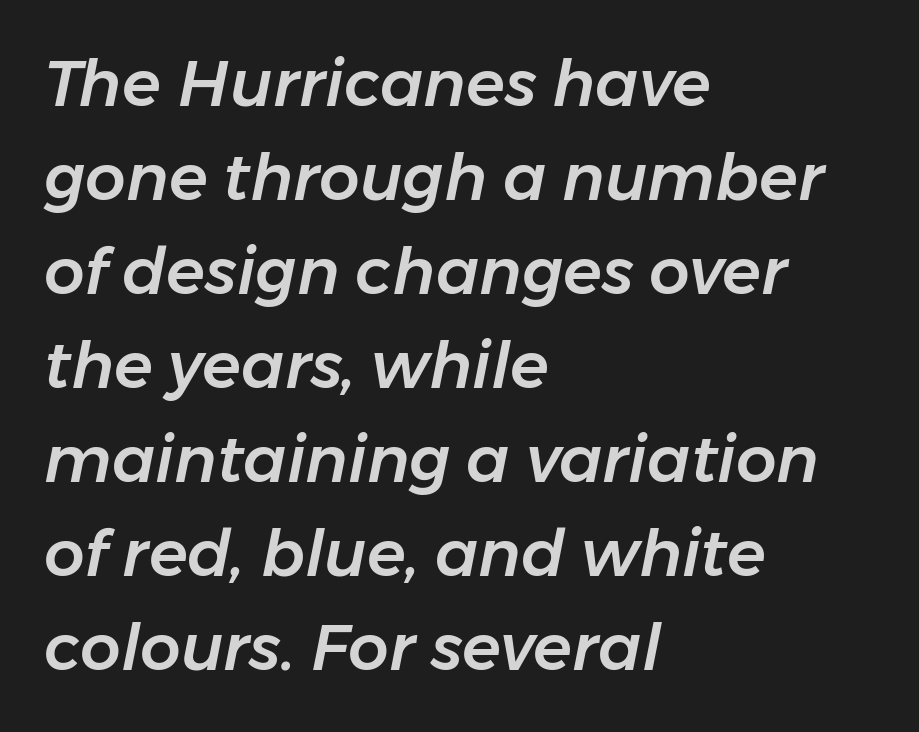
{"italic": "yes", "lean": "right", "slant_degrees": 11, "width": "normal", "stroke_contrast": "low", "x_height": "medium", "monospaced": "no", "underline": "no", "align": "left", "line_spacing": "normal", "line_spacing_ratio": 1.47, "letter_spacing": "normal", "letter_spacing_em": 0.0, "glyph_px": 64}
